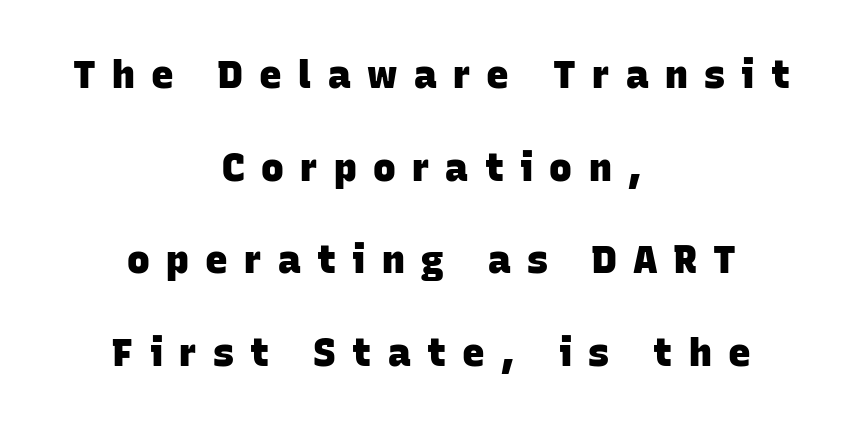
{"serif": "no", "bold": "yes", "weight": "heavy", "width": "normal", "stroke_contrast": "low", "x_height": "large", "monospaced": "no", "underline": "no", "align": "center", "line_spacing": "loose", "line_spacing_ratio": 2.44, "letter_spacing": "wide", "letter_spacing_em": 0.43, "glyph_px": 38}
